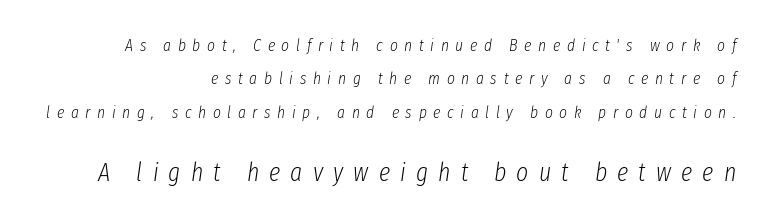
These lines were composed using italics. Bigger letters appear in the bottom chunk; the top chunk is reduced. Line ends are locked; line starts wander. This rendering widens character spacing well past its baseline value.
